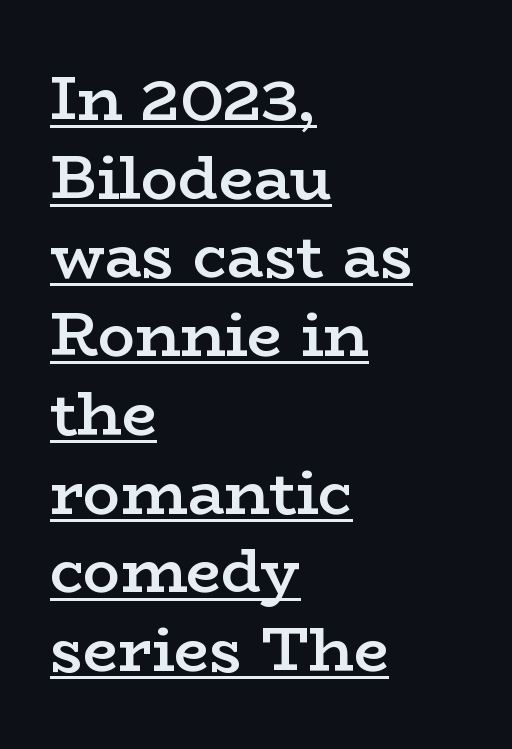
The image shows 62 px semibold, wide serif type, upright; set left-aligned, normal line spacing (1.27x), normal letter spacing, underlined; low stroke contrast and a medium x-height.
